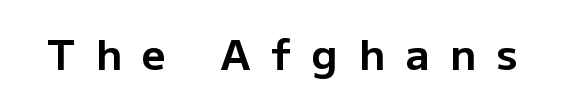
Varying glyph widths throughout — classic text-font behaviour. The characters display no serif detailing; their extremities are plain. Heft: maximum for text — a bold. Glance below the letters and you will spot only blank space. This is roman type, the default non-slanted kind.
